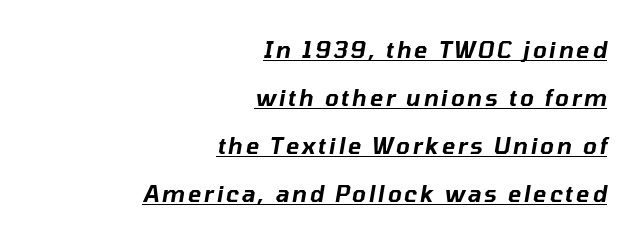
{"italic": "yes", "lean": "right", "slant_degrees": 10, "underline": "yes", "align": "right", "line_spacing": "loose", "line_spacing_ratio": 2.18, "glyph_px": 22}
